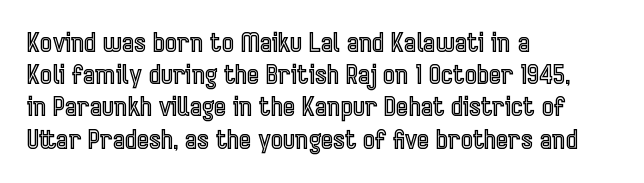
{"italic": "no", "underline": "no", "align": "left", "line_spacing_ratio": 1.24, "letter_spacing": "normal", "letter_spacing_em": 0.0, "glyph_px": 26}
